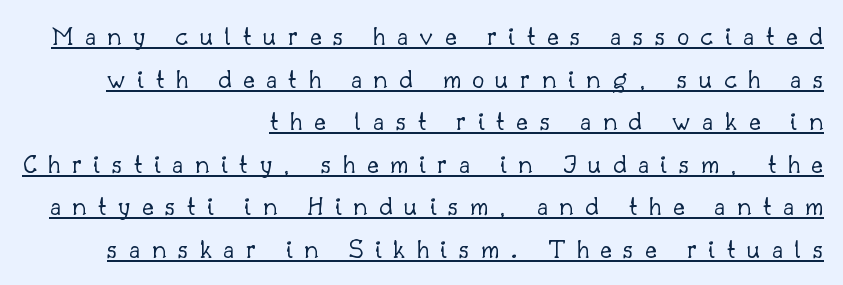
Q: Is the text bold? A: No.
Q: Is the text italic (slanted)? A: No, it is upright.
Q: Is the text underlined? A: Yes.
Q: How is the paragraph aligned? A: Right-aligned.
Q: Is the spacing between letters normal or unusually wide? A: Unusually wide.
Q: Is the spacing between lines tight, normal or loose? A: Normal.
Q: Width (condensed, normal, or wide)? A: Normal.
Q: Stroke contrast? A: Low.
Q: x-height? A: Small.
Q: Monospaced? A: No.
